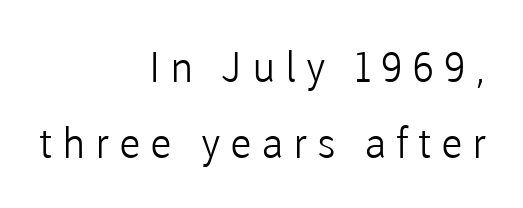
{"serif": "no", "italic": "no", "bold": "no", "weight": "light", "width": "normal", "stroke_contrast": "low", "x_height": "medium", "monospaced": "no", "underline": "no", "align": "right", "line_spacing_ratio": 1.81, "letter_spacing": "wide", "letter_spacing_em": 0.23, "glyph_px": 42}
